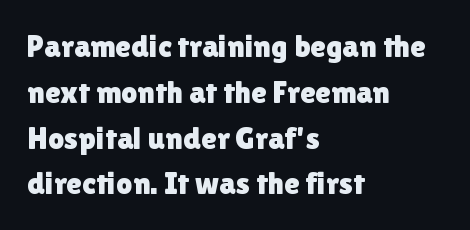
{"serif": "no", "italic": "no", "width": "normal", "x_height": "medium", "monospaced": "no", "underline": "no", "align": "left", "line_spacing": "normal", "line_spacing_ratio": 1.43, "letter_spacing": "normal", "letter_spacing_em": 0.0, "glyph_px": 32}
